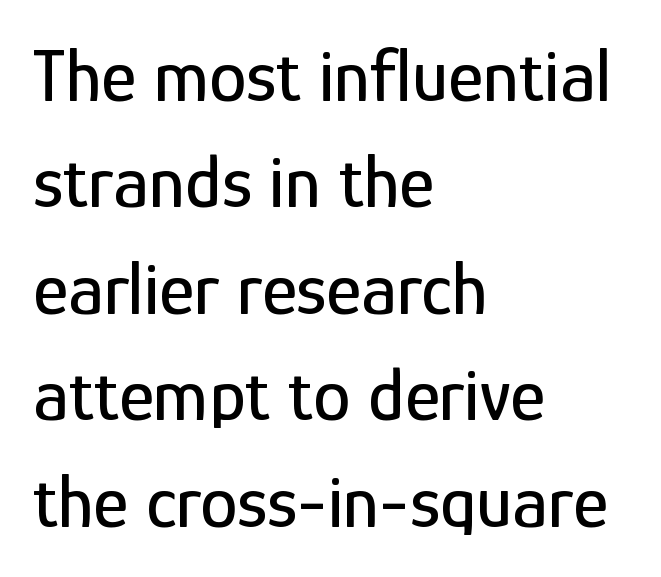
You can tell from the bare stems that sans-serif type was used. Line spacing here is normal. Do the characters align in a grid? No, the font is proportional. A typesetter would mark this as roman, not italic. These lines are set flush left with a ragged right edge. Inter-character spacing is left at the font's built-in metrics.
